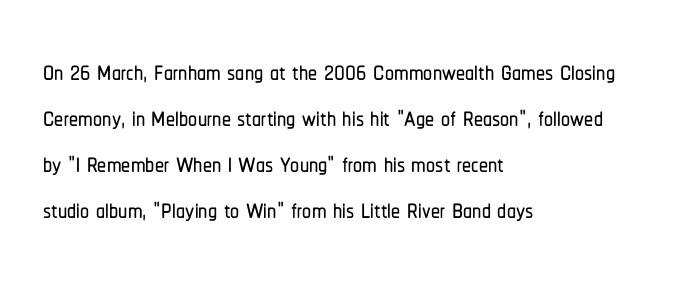
The image shows 36 px condensed sans-serif type, upright; set left-aligned, normal line spacing (1.28x), normal letter spacing, not underlined; low stroke contrast and a medium x-height.
